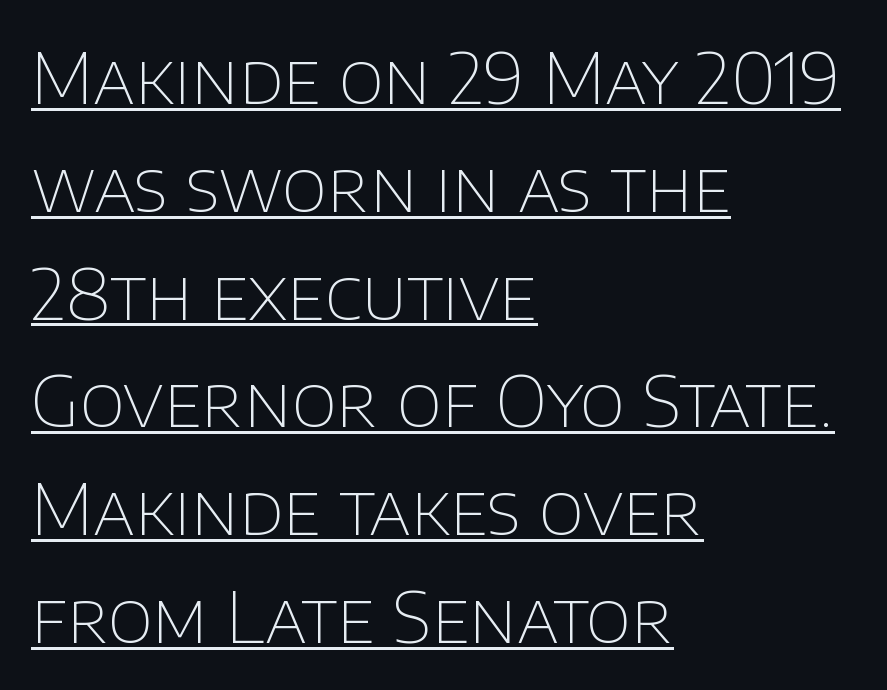
The image shows 70 px thin sans-serif type, upright; set left-aligned, normal line spacing (1.54x), normal letter spacing, underlined; low stroke contrast and a large x-height.
